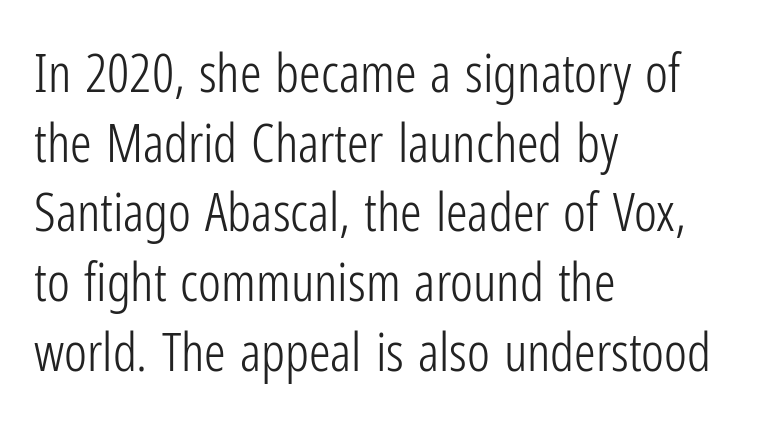
Q: Is the text bold? A: No.
Q: Is the text italic (slanted)? A: No, it is upright.
Q: Is the typeface a serif or a sans-serif typeface? A: Sans-serif.
Q: Is the text underlined? A: No.
Q: How is the paragraph aligned? A: Left-aligned.
Q: Is the spacing between letters normal or unusually wide? A: Normal.
Q: Is the spacing between lines tight, normal or loose? A: Normal.
Q: Width (condensed, normal, or wide)? A: Condensed.
Q: Stroke contrast? A: Low.
Q: x-height? A: Medium.
Q: Monospaced? A: No.
